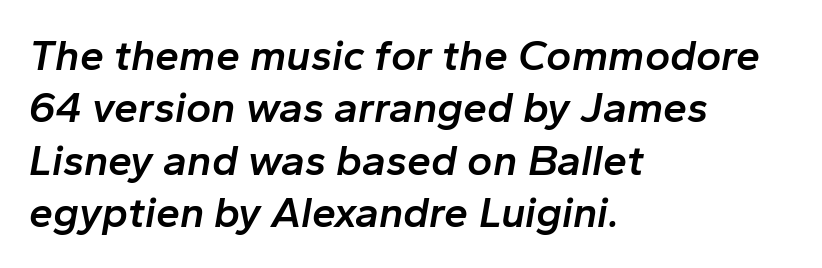
{"italic": "yes", "lean": "right", "slant_degrees": 10, "bold": "semi", "weight": "semibold", "width": "normal", "stroke_contrast": "low", "x_height": "medium", "monospaced": "no", "underline": "no", "align": "left", "line_spacing_ratio": 1.22, "letter_spacing": "normal", "letter_spacing_em": 0.0, "glyph_px": 43}
